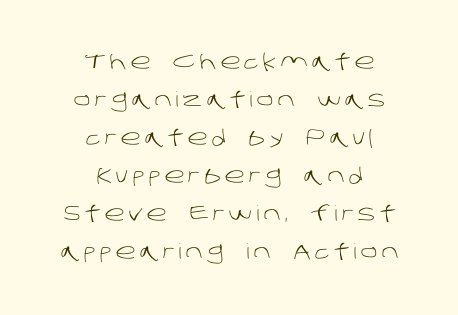
Has an underline been added? It has not. The rag falls on both sides of this text block equally. The strokes carry an ordinary text weight at most.
